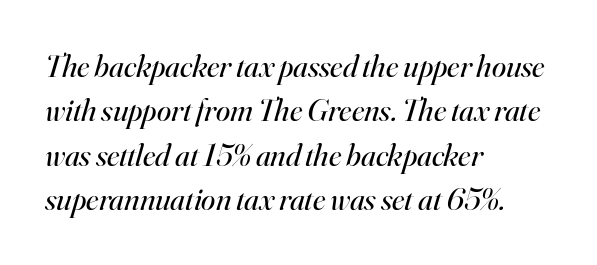
The image shows 32 px regular-weight serif type, italic (leaning right); set left-aligned, normal line spacing (1.39x), normal letter spacing, not underlined; high stroke contrast and a small x-height.
